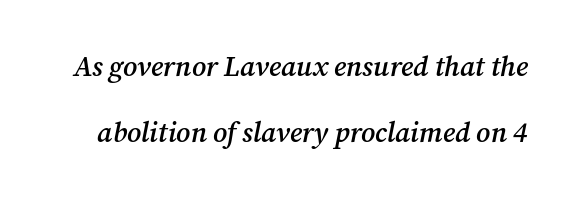
{"serif": "yes", "italic": "yes", "lean": "right", "slant_degrees": 12, "bold": "semi", "weight": "semibold", "width": "normal", "stroke_contrast": "medium", "x_height": "medium", "monospaced": "no", "underline": "no", "line_spacing": "loose", "line_spacing_ratio": 2.36, "letter_spacing": "normal", "letter_spacing_em": 0.0, "glyph_px": 28}
